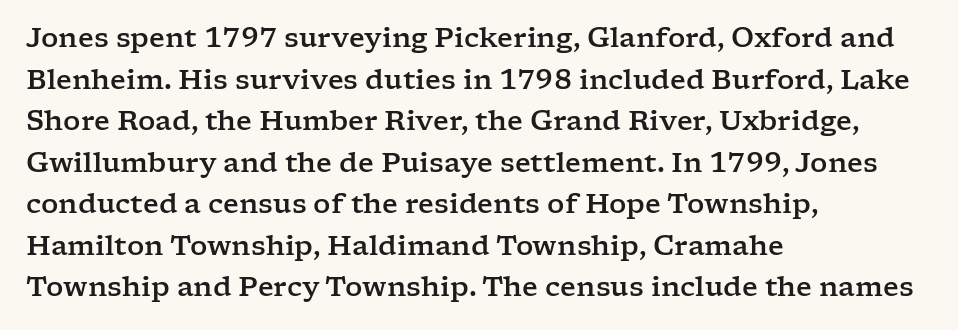
The image shows 27 px text type, upright; set left-aligned, normal line spacing (1.54x), normal letter spacing, not underlined.
